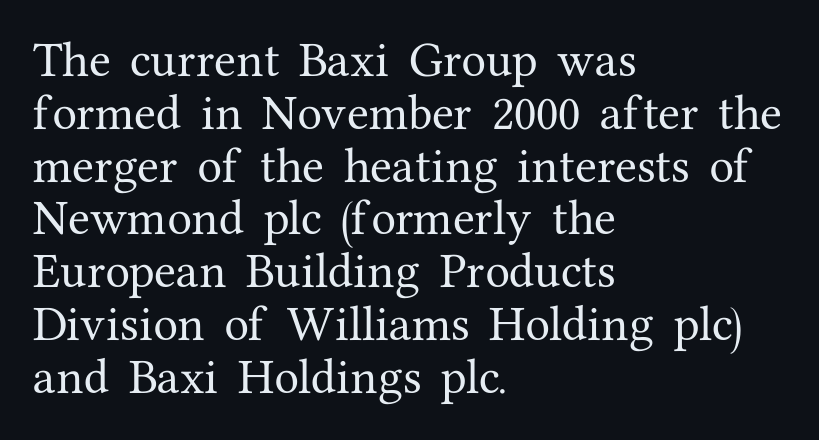
{"serif": "yes", "italic": "no", "width": "normal", "stroke_contrast": "medium", "x_height": "medium", "monospaced": "no", "underline": "no", "align": "left", "line_spacing": "normal", "line_spacing_ratio": 1.32, "letter_spacing": "normal", "letter_spacing_em": 0.0, "glyph_px": 40}
